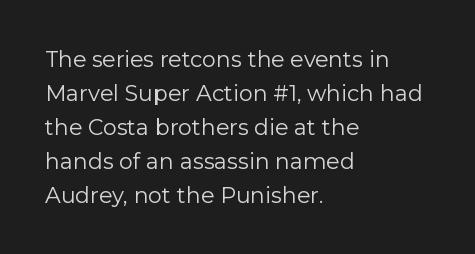
These lines stack with their left ends in a neat column. Any mark beneath the type? The region is blank. Short note: letters normally spaced. The type sits square on the baseline with zero lean.
